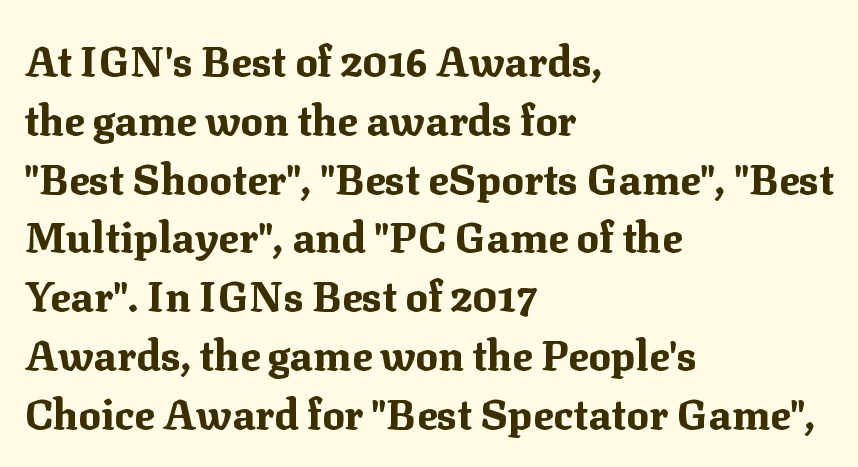
Q: Is the text bold? A: Yes.
Q: Is the text italic (slanted)? A: No, it is upright.
Q: Is the typeface a serif or a sans-serif typeface? A: Serif.
Q: Is the text underlined? A: No.
Q: How is the paragraph aligned? A: Left-aligned.
Q: Is the spacing between letters normal or unusually wide? A: Normal.
Q: Is the spacing between lines tight, normal or loose? A: Normal.
Q: Width (condensed, normal, or wide)? A: Normal.
Q: Stroke contrast? A: Medium.
Q: x-height? A: Medium.
Q: Monospaced? A: No.
